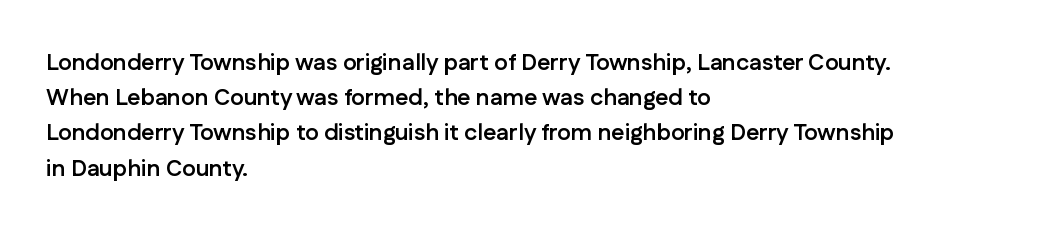
Q: Is the text bold? A: Yes.
Q: Is the text italic (slanted)? A: No, it is upright.
Q: Is the text underlined? A: No.
Q: How is the paragraph aligned? A: Left-aligned.
Q: Is the spacing between letters normal or unusually wide? A: Normal.
Q: Is the spacing between lines tight, normal or loose? A: Normal.
